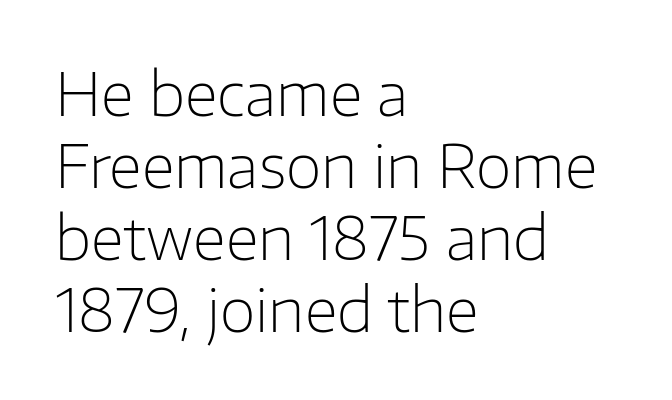
The image shows 59 px light sans-serif type, upright; set left-aligned, line spacing 1.22x, normal letter spacing, not underlined; low stroke contrast and a medium x-height.
